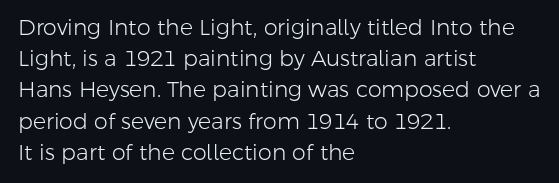
Every row of glyphs begins at an identical x-position on the left. The typesetting does not lean heavy: it is not bold. One glance says typical: line gaps are just what's usual. Underlining? Definitely not there.
